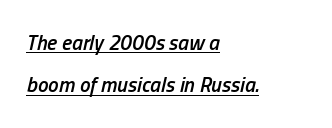
{"italic": "yes", "lean": "right", "slant_degrees": 13, "bold": "semi", "underline": "yes", "align": "left", "line_spacing": "loose", "line_spacing_ratio": 2.01, "letter_spacing": "normal", "letter_spacing_em": 0.0, "glyph_px": 21}
